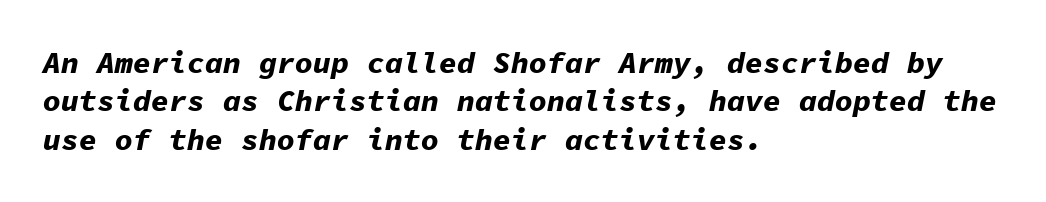
The image shows 30 px bold type, italic (leaning right), monospaced; set left-aligned, normal line spacing (1.28x), normal letter spacing, not underlined; low stroke contrast and a medium x-height.
